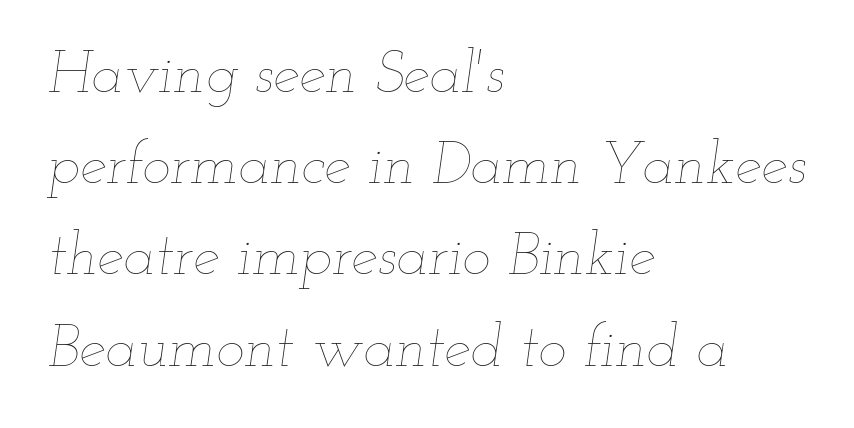
Q: Is the text bold? A: No.
Q: Is the text italic (slanted)? A: Yes, it leans right by about 12 degrees.
Q: Is the text underlined? A: No.
Q: How is the paragraph aligned? A: Left-aligned.
Q: Is the spacing between letters normal or unusually wide? A: Normal.
Q: Is the spacing between lines tight, normal or loose? A: Normal.
Q: Width (condensed, normal, or wide)? A: Wide.
Q: Stroke contrast? A: Low.
Q: x-height? A: Small.
Q: Monospaced? A: No.
